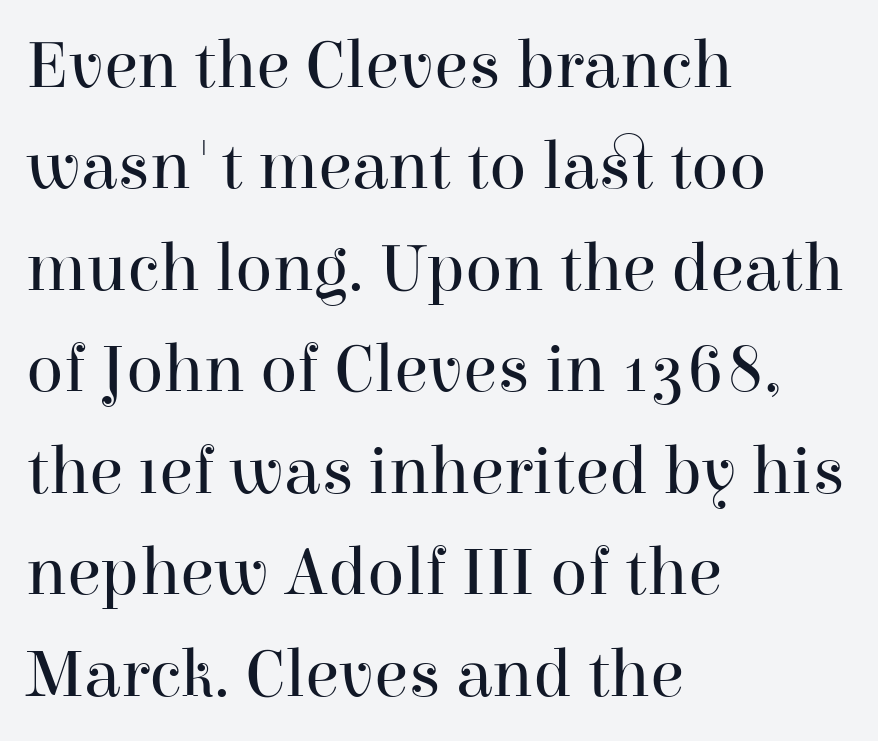
The image shows 69 px regular-weight serif type, upright; set left-aligned, normal line spacing (1.47x), normal letter spacing, not underlined; high stroke contrast and a medium x-height.
